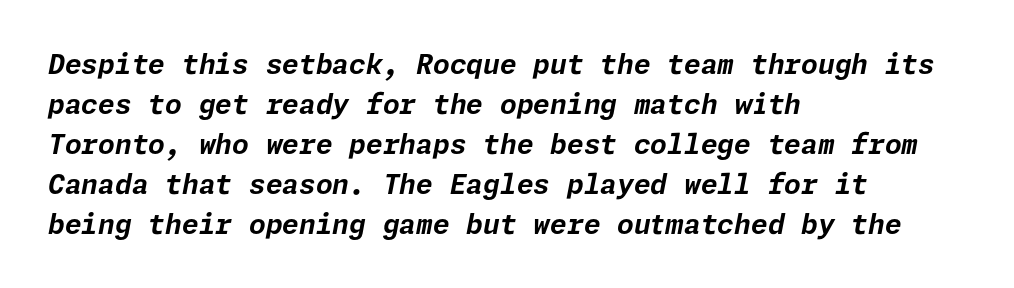
Weight: bold. The paragraph shown leans on its left margin. Quick note: underline off. A typesetter would mark this as italic. The letters sit at their default tracking, neither squeezed nor spread. This sample keeps an unexceptional amount of space between lines.
